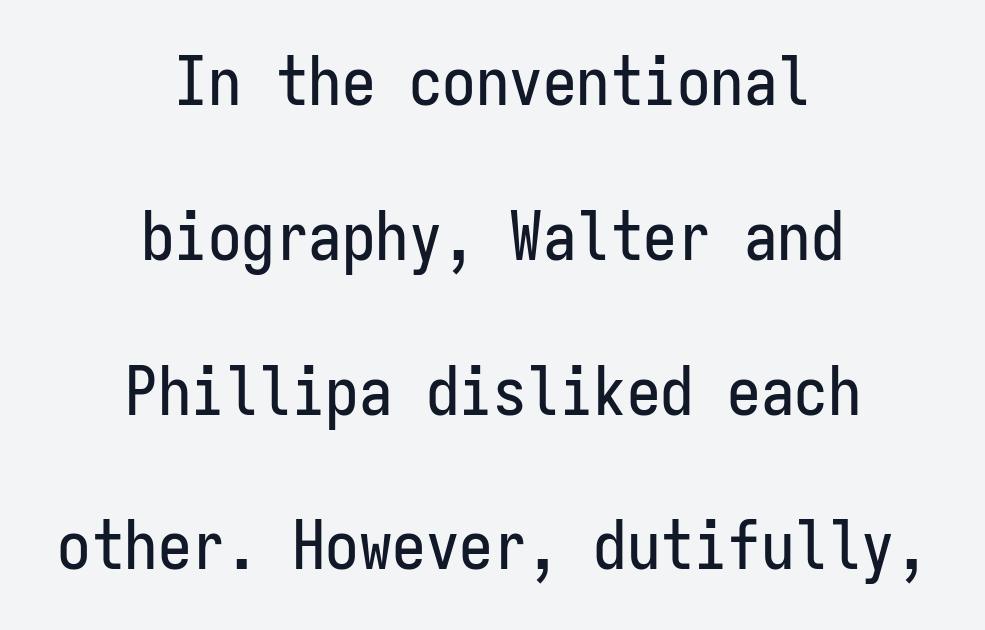
{"serif": "no", "italic": "no", "width": "condensed", "stroke_contrast": "low", "x_height": "medium", "monospaced": "yes", "underline": "no", "align": "center", "line_spacing": "loose", "line_spacing_ratio": 2.31, "letter_spacing": "normal", "letter_spacing_em": 0.0, "glyph_px": 67}
